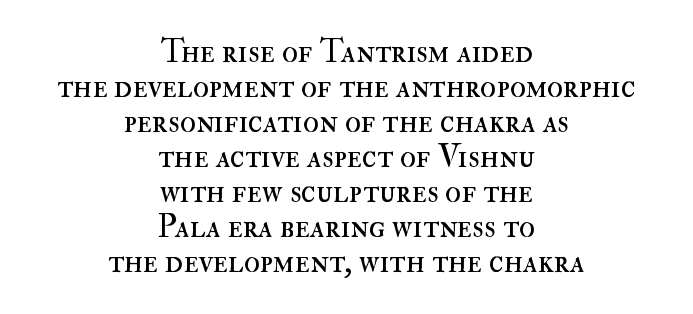
{"italic": "no", "bold": "no", "weight": "regular", "width": "normal", "stroke_contrast": "high", "x_height": "small", "monospaced": "no", "underline": "no", "align": "center", "line_spacing": "tight", "line_spacing_ratio": 1.06, "letter_spacing": "normal", "letter_spacing_em": 0.0, "glyph_px": 33}
